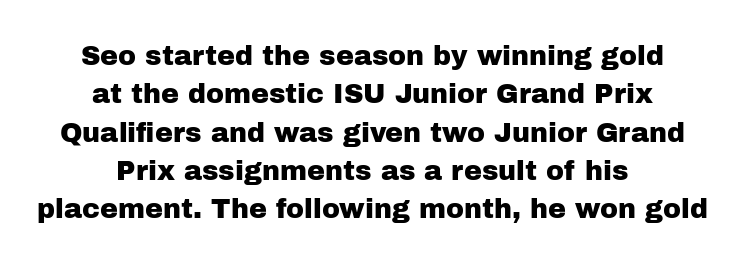
The image shows 27 px text type, upright; set centered, normal line spacing (1.42x), normal letter spacing, not underlined.
